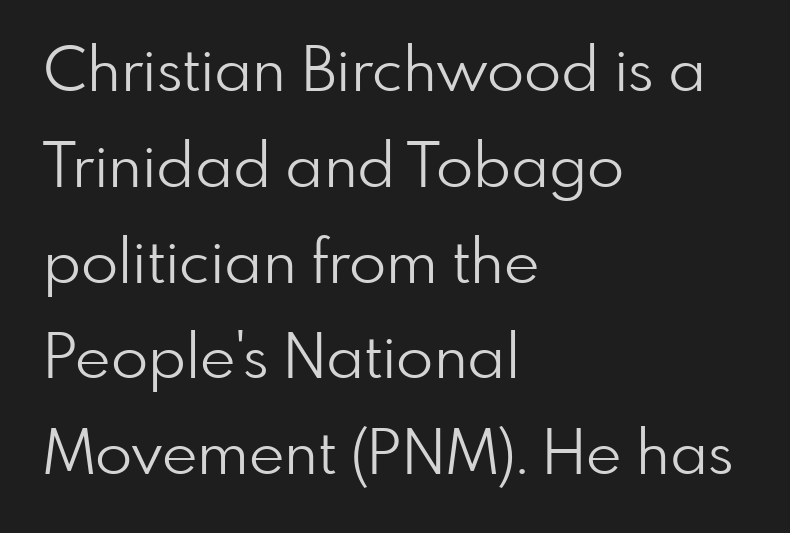
Q: Is the text bold? A: No.
Q: Is the text italic (slanted)? A: No, it is upright.
Q: Is the typeface a serif or a sans-serif typeface? A: Sans-serif.
Q: Is the text underlined? A: No.
Q: How is the paragraph aligned? A: Left-aligned.
Q: Is the spacing between letters normal or unusually wide? A: Normal.
Q: Is the spacing between lines tight, normal or loose? A: Normal.
Q: Width (condensed, normal, or wide)? A: Normal.
Q: Stroke contrast? A: Low.
Q: x-height? A: Small.
Q: Monospaced? A: No.
